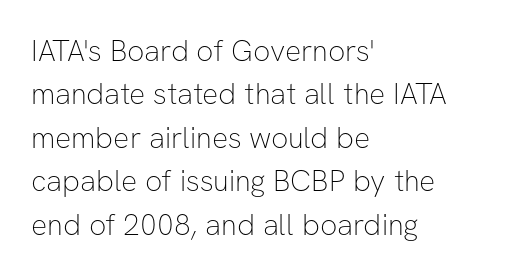
{"serif": "no", "italic": "no", "bold": "no", "weight": "thin", "width": "normal", "stroke_contrast": "low", "x_height": "medium", "monospaced": "no", "underline": "no", "align": "left", "line_spacing": "normal", "line_spacing_ratio": 1.45, "letter_spacing": "normal", "letter_spacing_em": 0.0, "glyph_px": 30}
